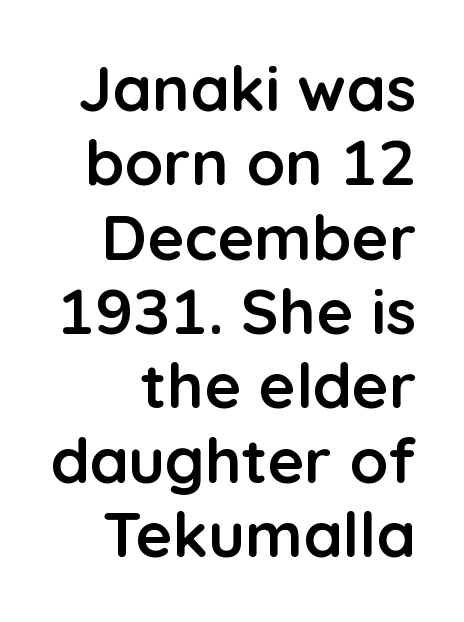
Q: Is the text bold? A: Yes.
Q: Is the text italic (slanted)? A: No, it is upright.
Q: Is the typeface a serif or a sans-serif typeface? A: Sans-serif.
Q: Is the text underlined? A: No.
Q: Is the spacing between letters normal or unusually wide? A: Normal.
Q: Width (condensed, normal, or wide)? A: Normal.
Q: Stroke contrast? A: Low.
Q: x-height? A: Medium.
Q: Monospaced? A: No.
